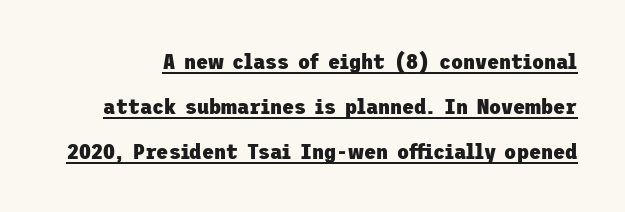
{"italic": "no", "bold": "yes", "underline": "yes", "line_spacing": "loose", "line_spacing_ratio": 2.04, "letter_spacing": "normal", "letter_spacing_em": 0.0, "glyph_px": 22}
